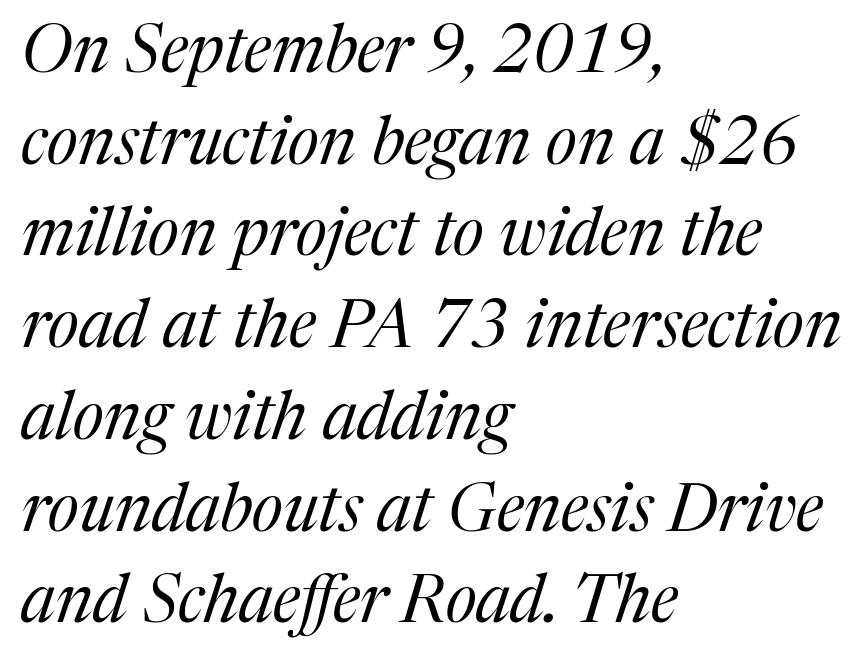
{"serif": "yes", "italic": "yes", "lean": "right", "slant_degrees": 17, "bold": "no", "weight": "regular", "width": "normal", "stroke_contrast": "medium", "x_height": "medium", "monospaced": "no", "underline": "no", "align": "left", "line_spacing": "normal", "line_spacing_ratio": 1.39, "letter_spacing": "normal", "letter_spacing_em": 0.0, "glyph_px": 66}
